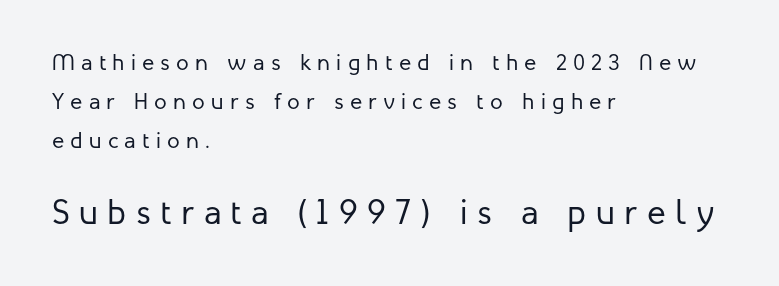
{"serif": "no", "italic": "no", "bold": "no", "weight": "regular", "width": "normal", "stroke_contrast": "low", "x_height": "medium", "monospaced": "no", "underline": "no", "align": "left", "line_spacing": "normal", "line_spacing_ratio": 1.7, "letter_spacing": "wide", "letter_spacing_em": 0.27, "larger_block": "second", "size_ratio": 1.52, "glyph_px": 35}
